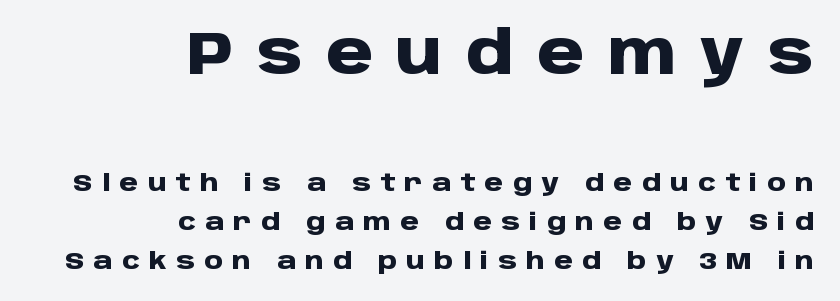
The image shows 60 px heavy sans-serif type, upright; set right-aligned, normal line spacing (1.62x), unusually wide letter spacing (+0.39 em), not underlined; the first (top) block is 2.5x larger; low stroke contrast and a large x-height.
